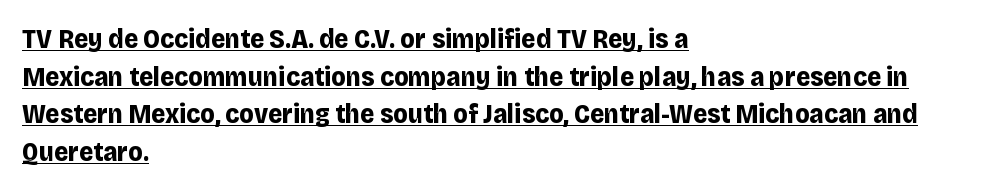
The image shows 27 px bold type, upright; set left-aligned, normal line spacing (1.39x), normal letter spacing, underlined.
